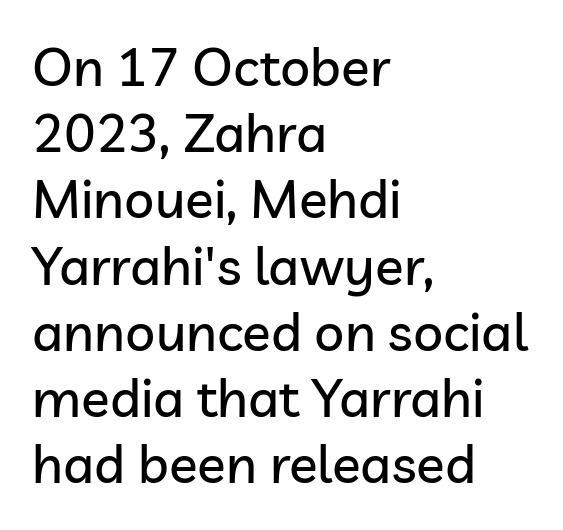
Q: Is the text italic (slanted)? A: No, it is upright.
Q: Is the typeface a serif or a sans-serif typeface? A: Sans-serif.
Q: Is the text underlined? A: No.
Q: How is the paragraph aligned? A: Left-aligned.
Q: Is the spacing between letters normal or unusually wide? A: Normal.
Q: Is the spacing between lines tight, normal or loose? A: Normal.
Q: Width (condensed, normal, or wide)? A: Normal.
Q: Stroke contrast? A: Low.
Q: x-height? A: Medium.
Q: Monospaced? A: No.
